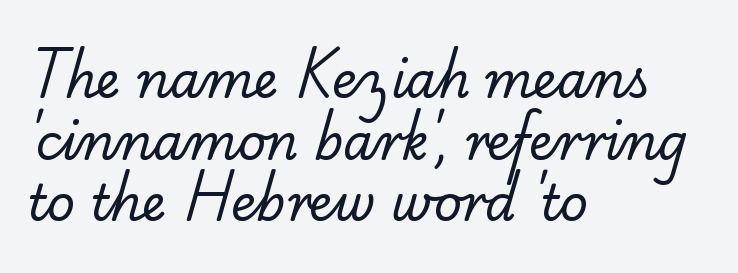
The specimen omits any rule beneath the text block's lines. Interline gaps are of average width in this sample. Tracking here is standard; glyphs follow each other at the usual distance. Summary of weight: not heavy and not bold. Think of a printed novel: that variable character pitch is what you see here.
